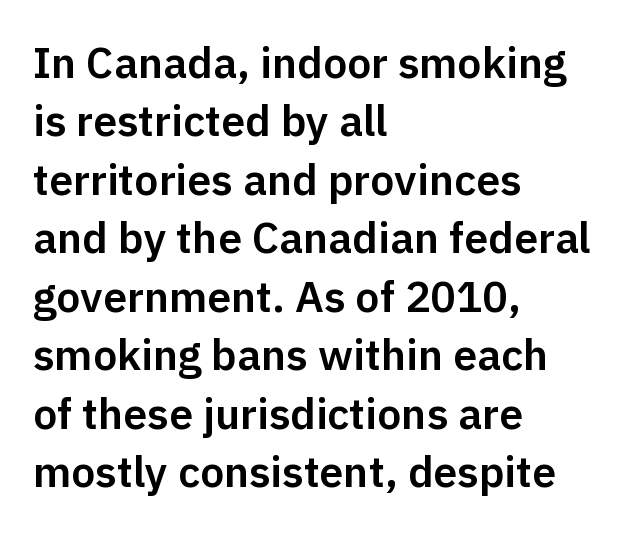
{"serif": "no", "italic": "no", "width": "normal", "stroke_contrast": "low", "x_height": "medium", "monospaced": "no", "underline": "no", "align": "left", "line_spacing": "normal", "line_spacing_ratio": 1.36, "letter_spacing": "normal", "letter_spacing_em": 0.0, "glyph_px": 43}
